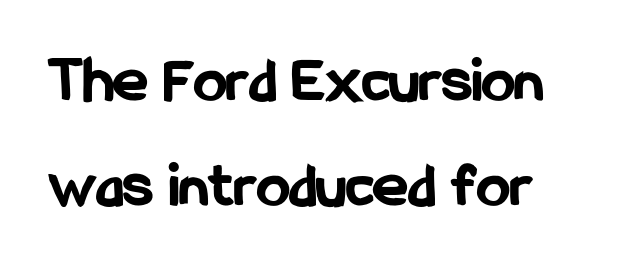
The image shows 66 px bold, condensed sans-serif type, upright; set normal line spacing (1.59x), normal letter spacing, not underlined; low stroke contrast and a medium x-height.
